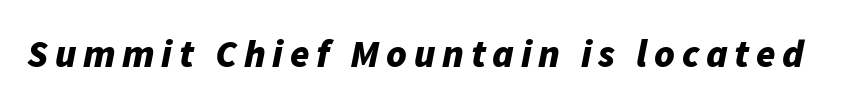
The image shows 39 px bold type, italic (leaning right); set not underlined; low stroke contrast and a medium x-height.
